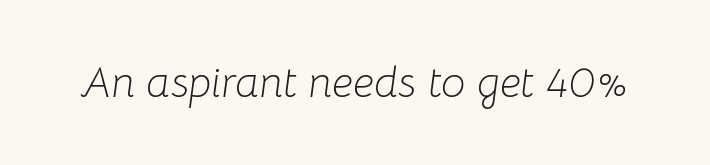
{"italic": "yes", "lean": "right", "slant_degrees": 8, "bold": "no", "weight": "light", "width": "normal", "stroke_contrast": "low", "x_height": "medium", "monospaced": "no", "underline": "no", "letter_spacing": "normal", "letter_spacing_em": 0.0, "glyph_px": 43}
